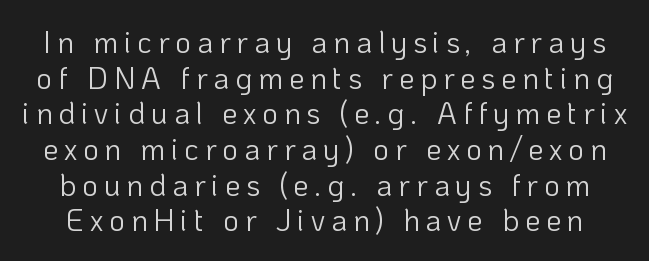
Letters have the restrained weight of plain body copy at most. Here the glyphs are tracked loosely, breaking word shapes into spaced letters. The type family on display is of the sans-serif kind. Rule under the text: the space is simply empty. This sample has the flowing, uneven cadence of proportional lettering.
